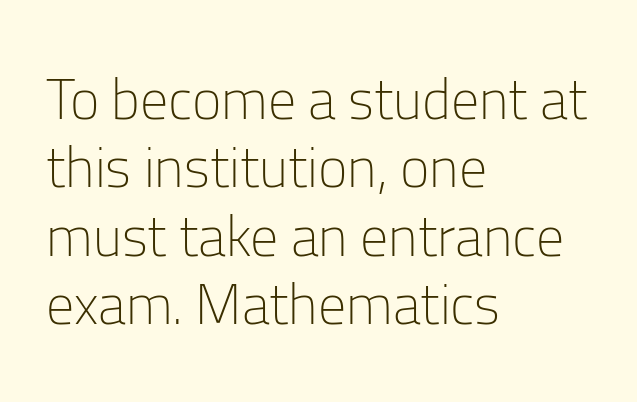
{"serif": "no", "italic": "no", "bold": "no", "weight": "light", "width": "normal", "stroke_contrast": "low", "x_height": "medium", "monospaced": "no", "underline": "no", "align": "left", "line_spacing_ratio": 1.22, "letter_spacing": "normal", "letter_spacing_em": 0.0, "glyph_px": 56}
